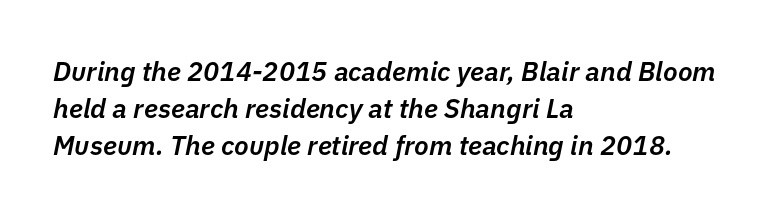
Q: Is the text bold? A: Semi-bold.
Q: Is the text italic (slanted)? A: Yes, it leans right by about 11 degrees.
Q: Is the text underlined? A: No.
Q: How is the paragraph aligned? A: Left-aligned.
Q: Is the spacing between letters normal or unusually wide? A: Normal.
Q: Is the spacing between lines tight, normal or loose? A: Normal.
